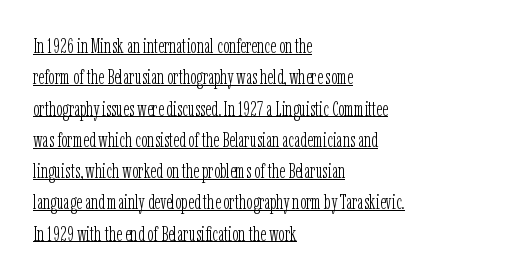
These lines were composed using upright roman letters. The paragraph shown leans on its left margin. The rendered words wear a rule along their underside. The letters look calm and open, with moderate or lighter stems.
